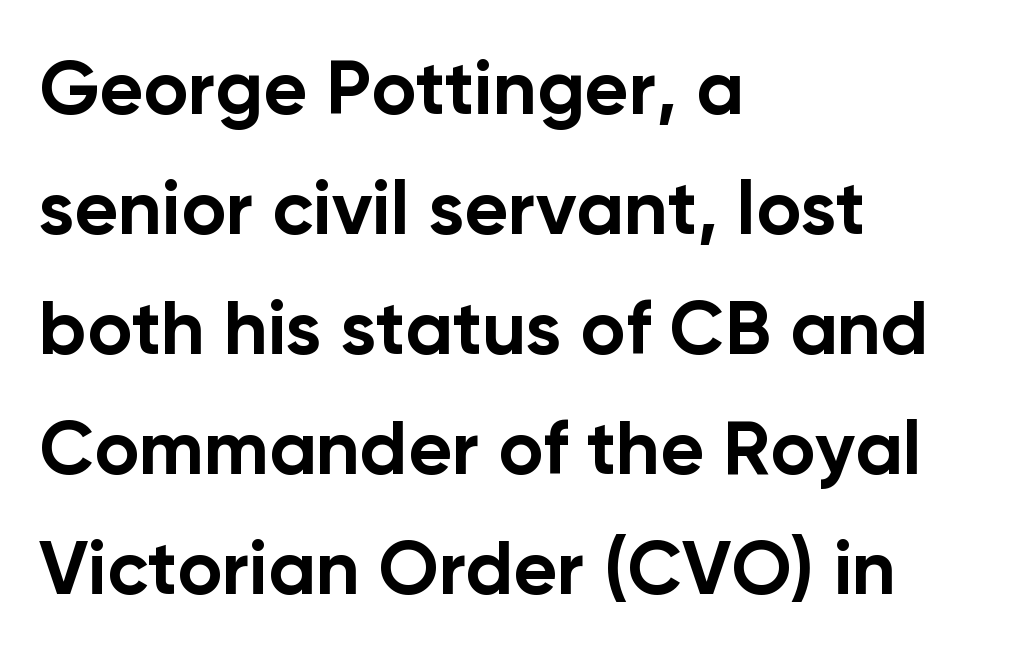
Leading matches the norm, producing a regular column. These lines were composed using upright roman letters. The letters sit at their default tracking, neither squeezed nor spread. Serif or sans? Sans — the stroke terminals are bare. Clear beneath every line of the passage. Character widths vary here, with narrow letters taking less room than wide ones.
